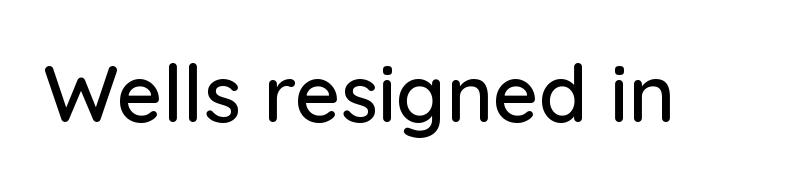
Q: Is the text italic (slanted)? A: No, it is upright.
Q: Is the typeface a serif or a sans-serif typeface? A: Sans-serif.
Q: Is the text underlined? A: No.
Q: Is the spacing between letters normal or unusually wide? A: Normal.
Q: Width (condensed, normal, or wide)? A: Normal.
Q: Stroke contrast? A: Low.
Q: x-height? A: Medium.
Q: Monospaced? A: No.
